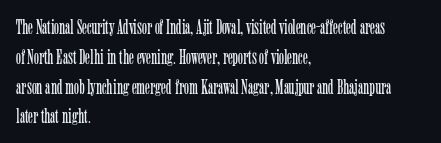
Q: Is the text bold? A: No.
Q: Is the text italic (slanted)? A: No, it is upright.
Q: Is the text underlined? A: No.
Q: How is the paragraph aligned? A: Left-aligned.
Q: Is the spacing between letters normal or unusually wide? A: Normal.
Q: Is the spacing between lines tight, normal or loose? A: Normal.
